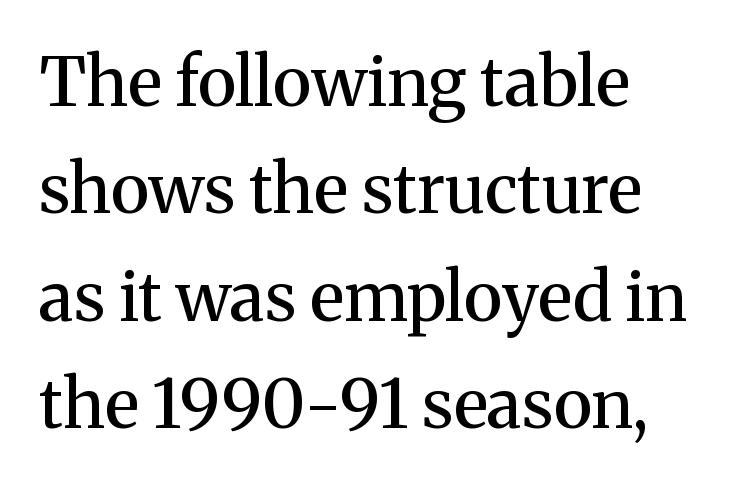
What kind of face is this? One with serifs. Students, this is semibold: more ink than regular, less than bold. The face used here is rendered with its standard letterfit. The specimen reads as upright at a glance. Looks like regular typesetting: each glyph gets only the width it needs. Glance below the letters and you will spot only blank space.
